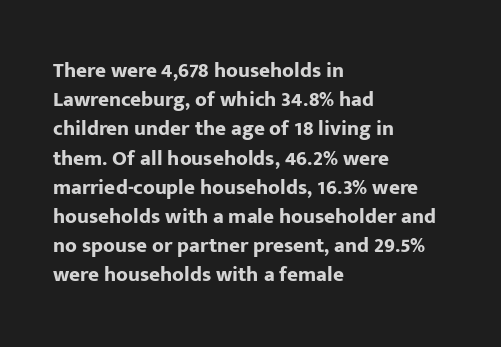
{"italic": "no", "bold": "yes", "underline": "no", "align": "left", "line_spacing": "normal", "line_spacing_ratio": 1.39, "letter_spacing": "normal", "letter_spacing_em": 0.0, "glyph_px": 21}
